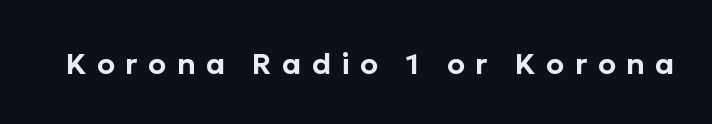
{"serif": "no", "italic": "no", "width": "normal", "stroke_contrast": "low", "x_height": "medium", "monospaced": "no", "underline": "no", "letter_spacing": "wide", "letter_spacing_em": 0.36, "glyph_px": 29}
